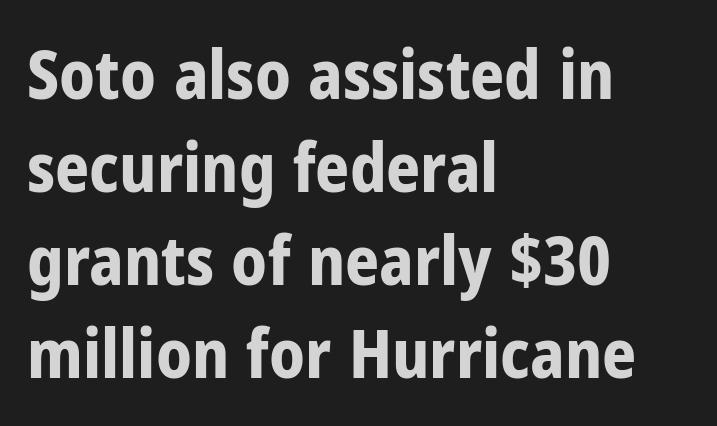
Q: Is the text bold? A: Yes.
Q: Is the text italic (slanted)? A: No, it is upright.
Q: Is the typeface a serif or a sans-serif typeface? A: Sans-serif.
Q: Is the text underlined? A: No.
Q: How is the paragraph aligned? A: Left-aligned.
Q: Is the spacing between letters normal or unusually wide? A: Normal.
Q: Is the spacing between lines tight, normal or loose? A: Normal.
Q: Width (condensed, normal, or wide)? A: Condensed.
Q: Stroke contrast? A: Low.
Q: x-height? A: Medium.
Q: Monospaced? A: No.
